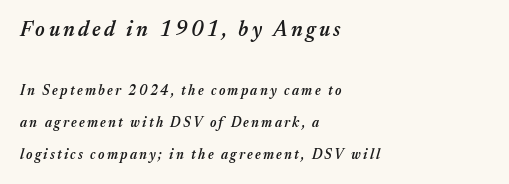
Visually, the top section dominates because its glyphs are scaled up. Is there much room between lines? Yes — plenty of vertical air separates them. The whole block is typeset with a tilt. Bare-footed words on every line. The paragraph has a hard left edge and a soft right edge.
